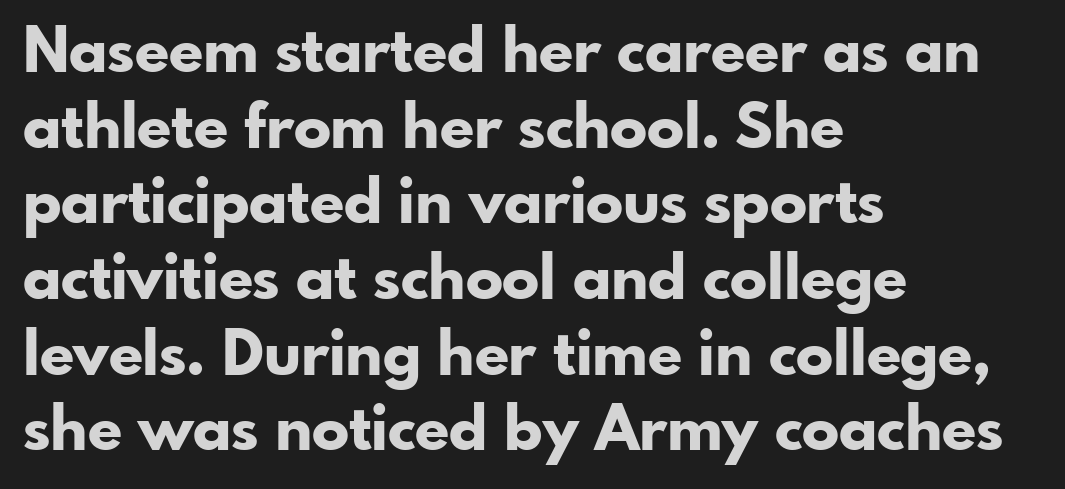
The image shows 62 px bold sans-serif type, upright; set left-aligned, line spacing 1.22x, normal letter spacing, not underlined; low stroke contrast and a small x-height.
